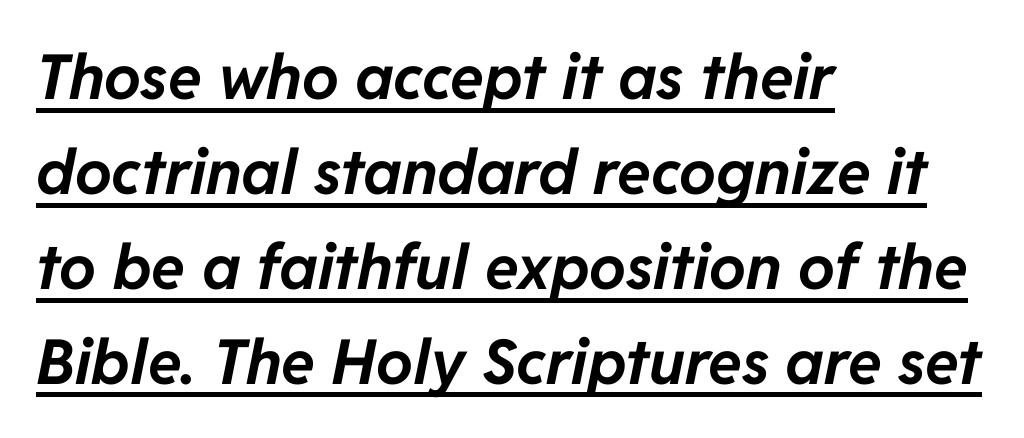
The image shows 62 px bold type, italic (leaning right); set left-aligned, normal line spacing (1.53x), normal letter spacing, underlined; low stroke contrast and a medium x-height.
